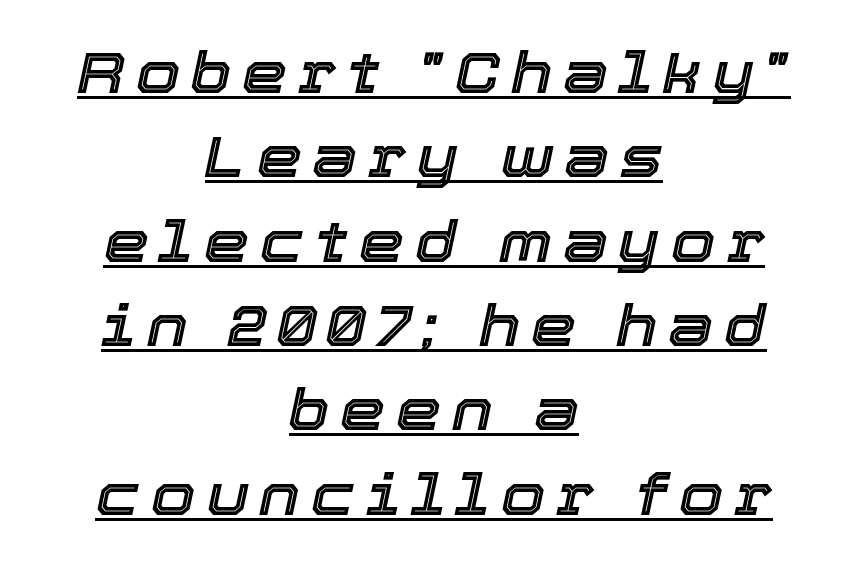
The image shows 57 px text type, italic (leaning right); set centered, normal line spacing (1.48x), underlined; a medium x-height.
